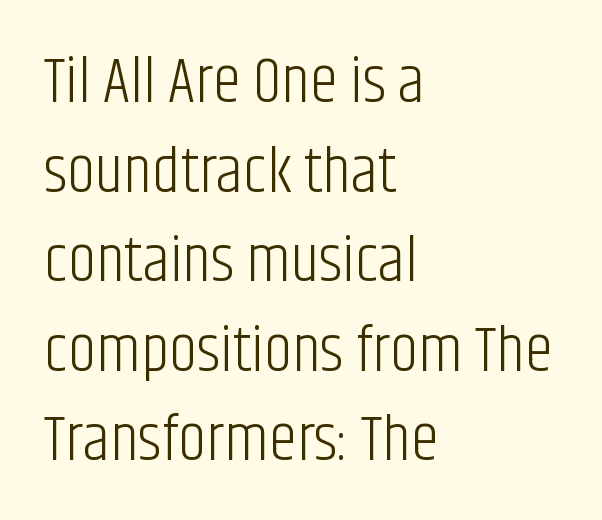
Q: Is the text bold? A: No.
Q: Is the text italic (slanted)? A: No, it is upright.
Q: Is the typeface a serif or a sans-serif typeface? A: Sans-serif.
Q: Is the text underlined? A: No.
Q: How is the paragraph aligned? A: Left-aligned.
Q: Is the spacing between letters normal or unusually wide? A: Normal.
Q: Is the spacing between lines tight, normal or loose? A: Normal.
Q: Width (condensed, normal, or wide)? A: Condensed.
Q: Stroke contrast? A: Low.
Q: x-height? A: Large.
Q: Monospaced? A: No.
